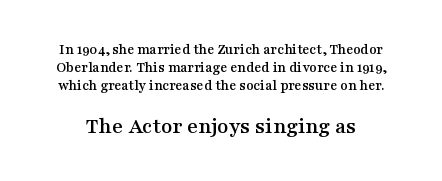
{"italic": "no", "underline": "no", "line_spacing_ratio": 1.19, "letter_spacing": "normal", "letter_spacing_em": 0.0, "larger_block": "second", "size_ratio": 1.53, "glyph_px": 23}
